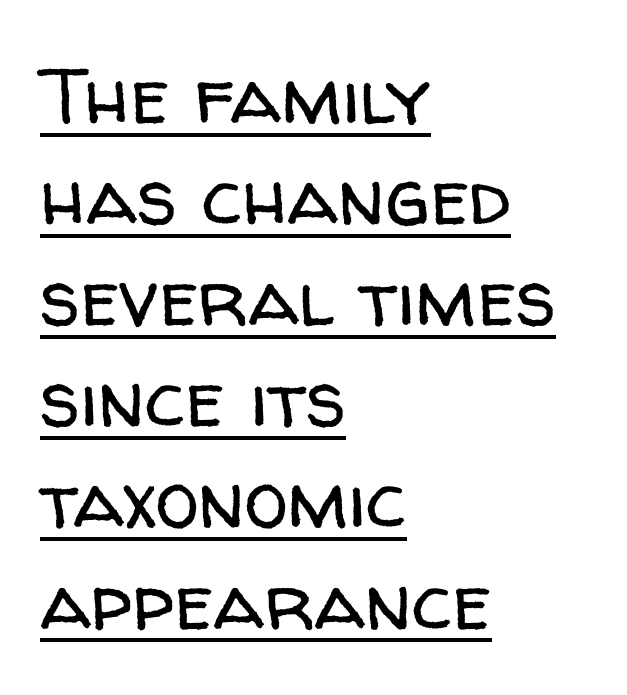
{"serif": "no", "italic": "no", "bold": "no", "weight": "regular", "width": "normal", "stroke_contrast": "low", "x_height": "medium", "monospaced": "no", "underline": "yes", "align": "left", "line_spacing": "normal", "line_spacing_ratio": 1.28, "letter_spacing": "normal", "letter_spacing_em": 0.0, "glyph_px": 79}
